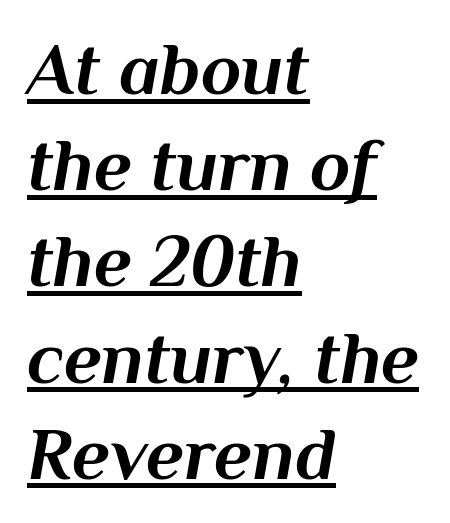
The rendered words wear a rule along their underside. Emphasis by weight is at full strength: bold. The gaps between neighbouring characters are ordinary and unremarkable. Students, observe: this is what conventionally led text looks like. Typeset ragged right — the left edge is the straight one.
